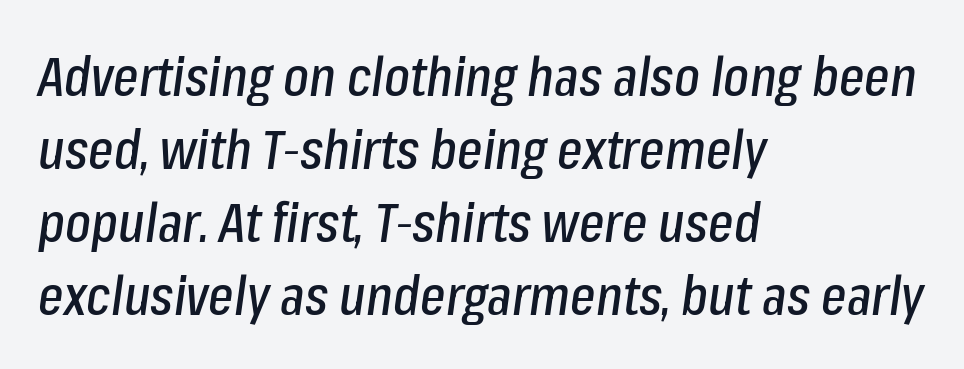
Quick note: underline off. Character widths vary here, with narrow letters taking less room than wide ones. Does the lettering tilt? It does — this is italic. The block of text has a typical density, with ordinary space between rows. Short and long lines alike share a common starting point at left.
